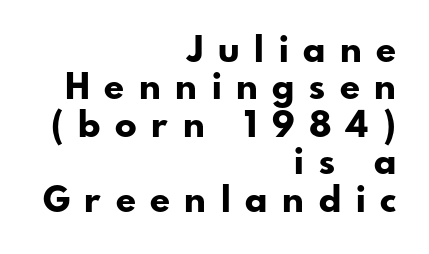
Q: Is the text bold? A: Yes.
Q: Is the text italic (slanted)? A: No, it is upright.
Q: Is the typeface a serif or a sans-serif typeface? A: Sans-serif.
Q: Is the text underlined? A: No.
Q: How is the paragraph aligned? A: Right-aligned.
Q: Is the spacing between letters normal or unusually wide? A: Unusually wide.
Q: Is the spacing between lines tight, normal or loose? A: Tight.
Q: Width (condensed, normal, or wide)? A: Normal.
Q: Stroke contrast? A: Low.
Q: x-height? A: Small.
Q: Monospaced? A: No.
